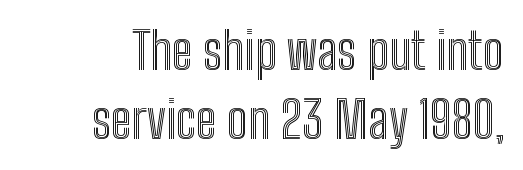
A bare baseline throughout the passage. Unlike italic type, these characters show no tilt at all. The face used here is rendered with its standard letterfit. Honestly, the row spacing looks completely unremarkable. Every row of glyphs terminates at an identical x-position on the right. The rendering uses natural spacing where letterforms have individual widths.
